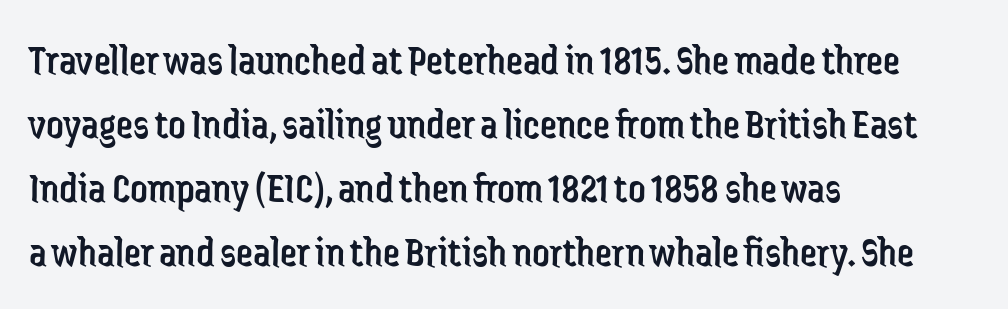
This rendering features lettering with no underline. No letter is thick-stroked: the sample isn't bold. Style check: upright. Spacing verdict: proportional, widths tailored to each character. Leftover space on each line is placed entirely after the last word.
